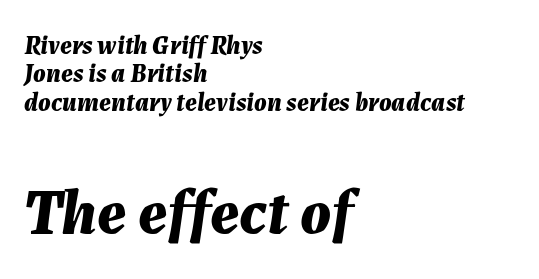
Q: Is the text bold? A: Yes.
Q: Is the text italic (slanted)? A: Yes, it leans right by about 7 degrees.
Q: Is the text underlined? A: No.
Q: How is the paragraph aligned? A: Left-aligned.
Q: Is the spacing between letters normal or unusually wide? A: Normal.
Q: Is the spacing between lines tight, normal or loose? A: Tight.
Q: Which block of text is set in a larger size, the first (top) or the second (bottom)? A: The second (bottom) one.
Q: Width (condensed, normal, or wide)? A: Normal.
Q: Stroke contrast? A: Medium.
Q: x-height? A: Medium.
Q: Monospaced? A: No.
